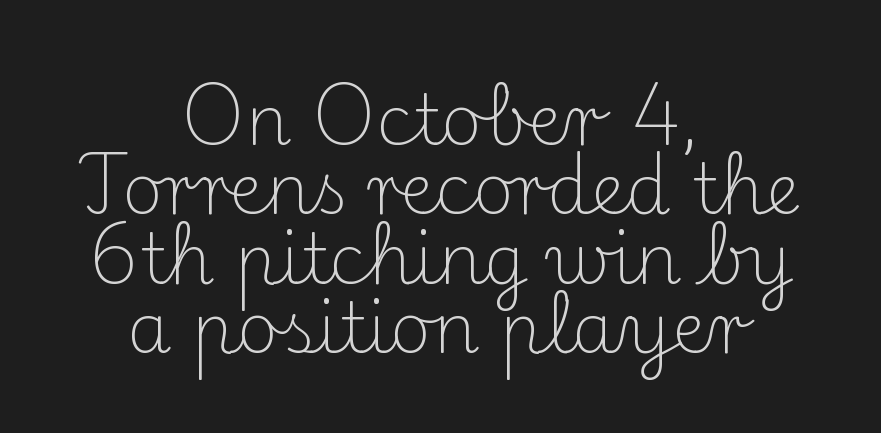
Stroke mass is kept to a normal reading level or below. The line texture is even and compact thanks to regular tracking. Do the letters lean? They stand straight. This rendering uses center alignment, leaving both contours irregular but symmetric.
